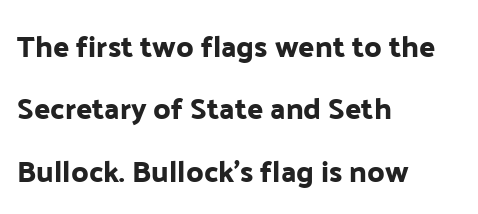
Short note: letters normally spaced. The text block is weighted toward the left margin, trailing off unevenly rightward. The characters display no serif detailing; their extremities are plain. The type sits square on the baseline with zero lean.
